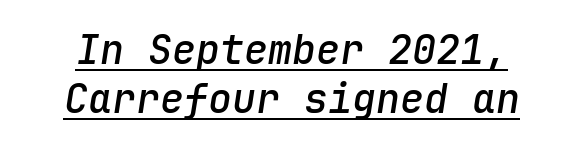
The letters are slanted; this is an italic face. The letterforms sit shoulder to shoulder at normal distance. Layout note: lines centered. Every character here occupies the same horizontal width, giving the sample a typewriter-like rhythm. On the weight axis this lands at semibold, roughly 600. Does a line run under the words? Yes, clearly.
